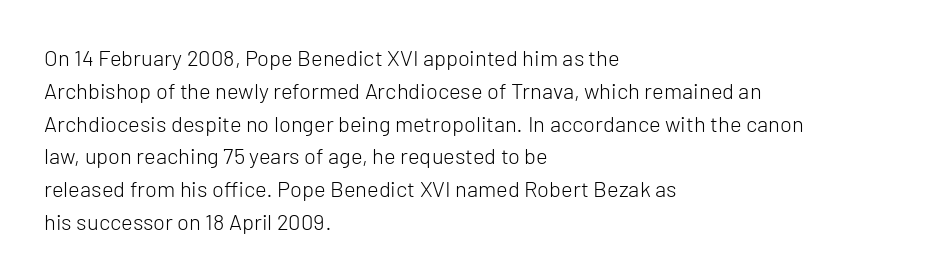
Q: Is the text bold? A: No.
Q: Is the text italic (slanted)? A: No, it is upright.
Q: Is the text underlined? A: No.
Q: How is the paragraph aligned? A: Left-aligned.
Q: Is the spacing between letters normal or unusually wide? A: Normal.
Q: Is the spacing between lines tight, normal or loose? A: Normal.
